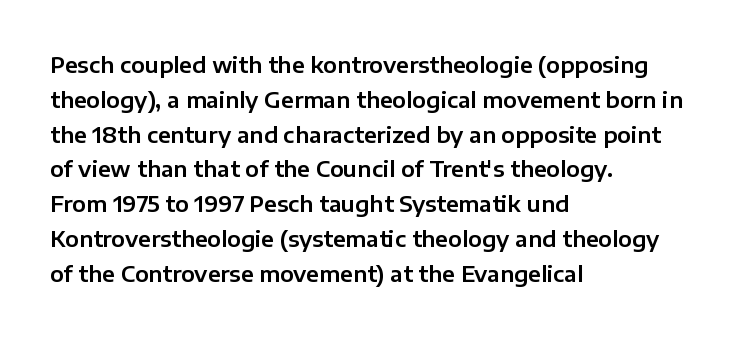
The image shows 22 px text type, upright; set left-aligned, normal line spacing (1.58x), normal letter spacing, not underlined.
